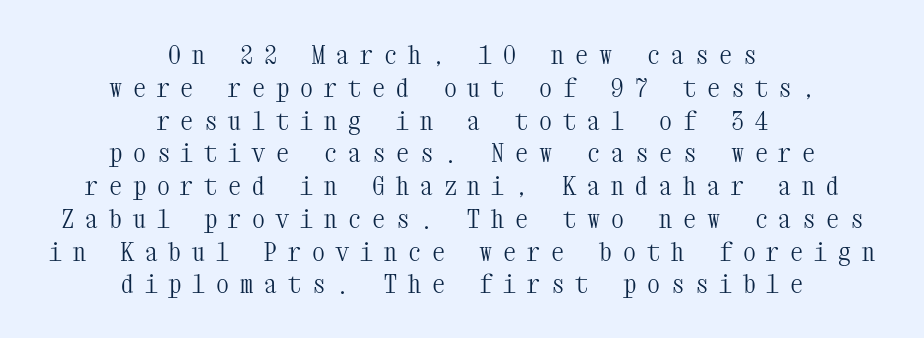
Q: Is the text bold? A: No.
Q: Is the text italic (slanted)? A: No, it is upright.
Q: Is the text underlined? A: No.
Q: How is the paragraph aligned? A: Centered.
Q: Is the spacing between letters normal or unusually wide? A: Unusually wide.
Q: Is the spacing between lines tight, normal or loose? A: Normal.
